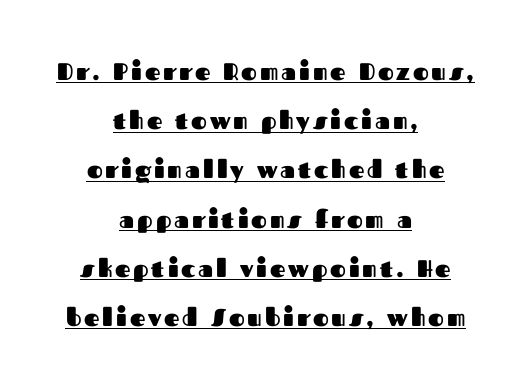
Q: Is the text bold? A: Yes.
Q: Is the text italic (slanted)? A: No, it is upright.
Q: Is the text underlined? A: Yes.
Q: How is the paragraph aligned? A: Centered.
Q: Is the spacing between lines tight, normal or loose? A: Loose.
